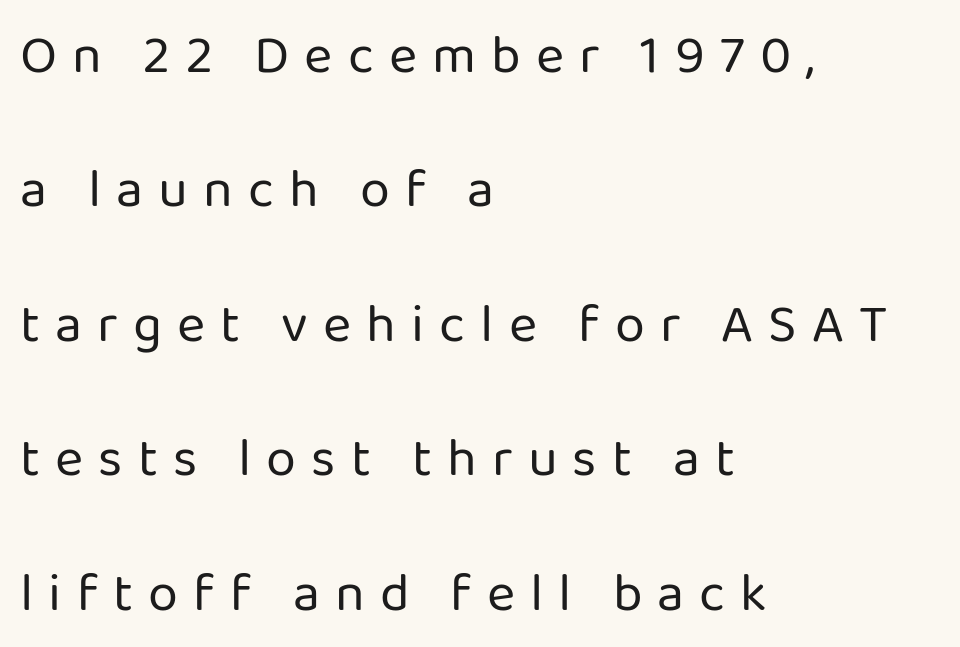
{"serif": "no", "italic": "no", "bold": "no", "weight": "regular", "width": "normal", "stroke_contrast": "low", "x_height": "medium", "monospaced": "no", "underline": "no", "align": "left", "line_spacing": "loose", "line_spacing_ratio": 2.49, "letter_spacing": "wide", "letter_spacing_em": 0.28, "glyph_px": 54}
